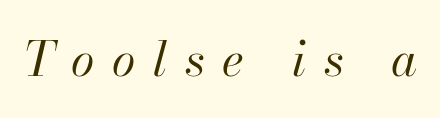
{"italic": "yes", "lean": "right", "slant_degrees": 13, "bold": "no", "weight": "regular", "width": "normal", "stroke_contrast": "high", "x_height": "small", "monospaced": "no", "underline": "no", "letter_spacing": "wide", "letter_spacing_em": 0.37, "glyph_px": 48}
